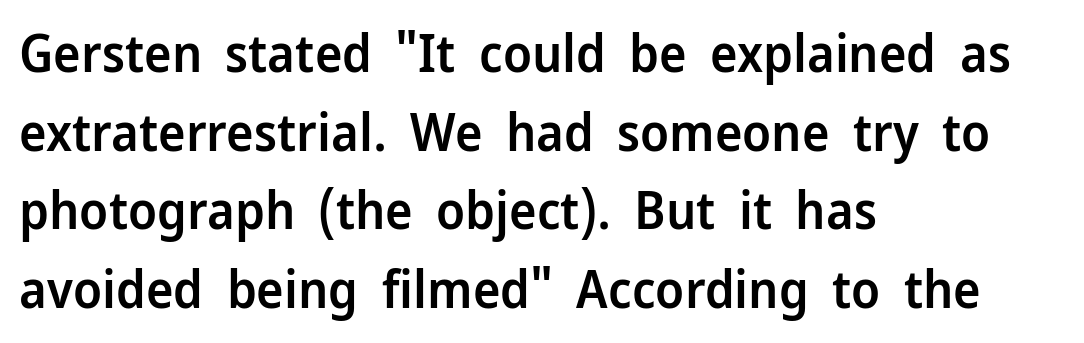
{"serif": "no", "italic": "no", "bold": "semi", "weight": "semibold", "width": "normal", "stroke_contrast": "low", "x_height": "medium", "monospaced": "no", "underline": "no", "align": "left", "line_spacing": "normal", "line_spacing_ratio": 1.51, "letter_spacing": "normal", "letter_spacing_em": 0.0, "glyph_px": 52}
